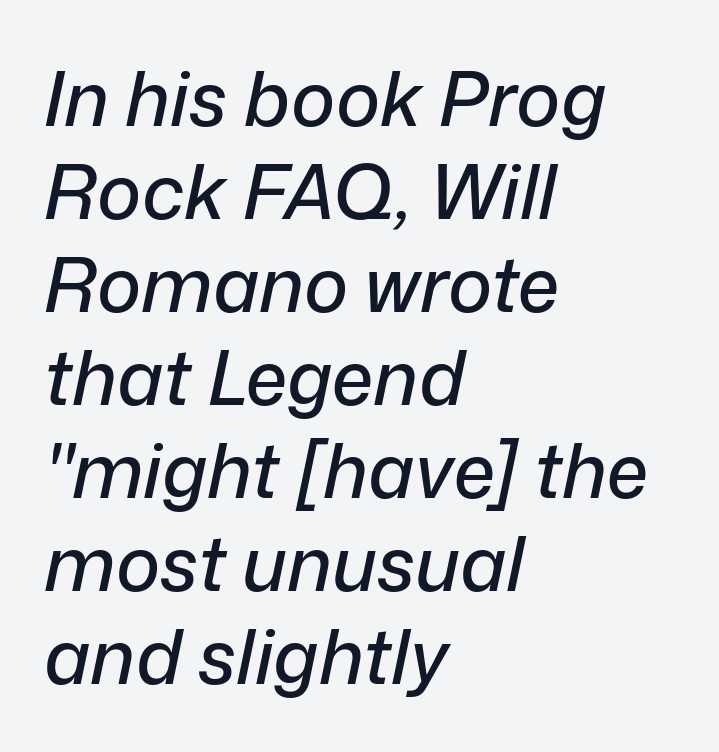
Q: Is the text italic (slanted)? A: Yes, it leans right by about 12 degrees.
Q: Is the text underlined? A: No.
Q: How is the paragraph aligned? A: Left-aligned.
Q: Is the spacing between letters normal or unusually wide? A: Normal.
Q: Width (condensed, normal, or wide)? A: Normal.
Q: Stroke contrast? A: Low.
Q: x-height? A: Medium.
Q: Monospaced? A: No.
